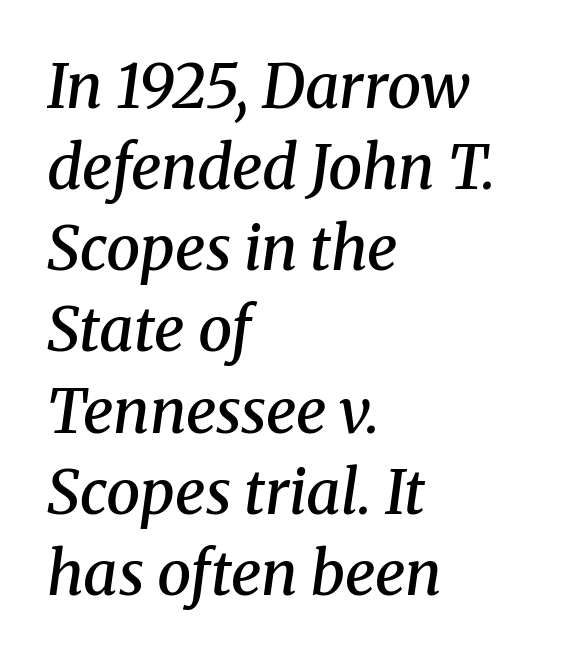
The image shows 61 px semibold serif type, italic (leaning right); set left-aligned, normal line spacing (1.33x), normal letter spacing, not underlined; medium stroke contrast and a medium x-height.
